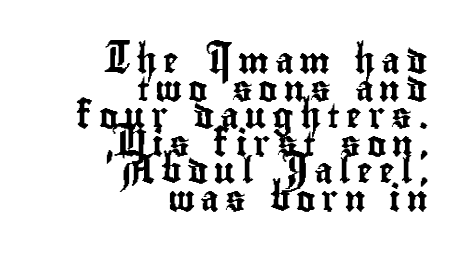
Q: Is the text italic (slanted)? A: No, it is upright.
Q: Is the text underlined? A: No.
Q: How is the paragraph aligned? A: Right-aligned.
Q: Is the spacing between letters normal or unusually wide? A: Unusually wide.
Q: Is the spacing between lines tight, normal or loose? A: Tight.
